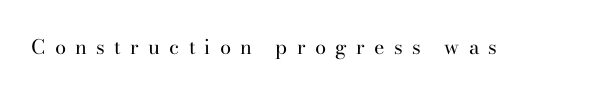
The image shows 20 px text type, upright; set unusually wide letter spacing (+0.46 em), not underlined.
